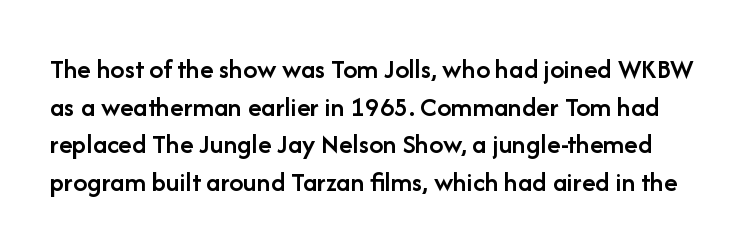
Q: Is the text bold? A: Semi-bold.
Q: Is the text italic (slanted)? A: No, it is upright.
Q: Is the typeface a serif or a sans-serif typeface? A: Sans-serif.
Q: Is the text underlined? A: No.
Q: Is the spacing between letters normal or unusually wide? A: Normal.
Q: Is the spacing between lines tight, normal or loose? A: Normal.
Q: Width (condensed, normal, or wide)? A: Normal.
Q: Stroke contrast? A: Low.
Q: x-height? A: Medium.
Q: Monospaced? A: No.
